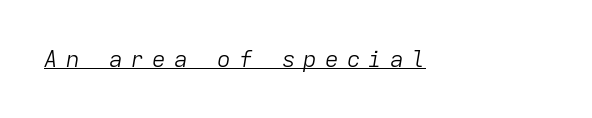
The image shows 23 px text type, italic (leaning right); set unusually wide letter spacing (+0.34 em), underlined.
